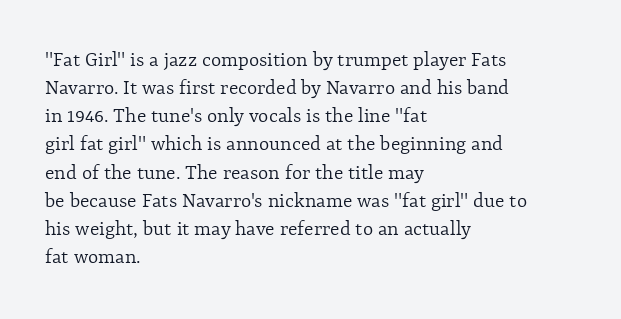
Q: Is the text bold? A: No.
Q: Is the text italic (slanted)? A: No, it is upright.
Q: Is the text underlined? A: No.
Q: How is the paragraph aligned? A: Left-aligned.
Q: Is the spacing between letters normal or unusually wide? A: Normal.
Q: Is the spacing between lines tight, normal or loose? A: Normal.
